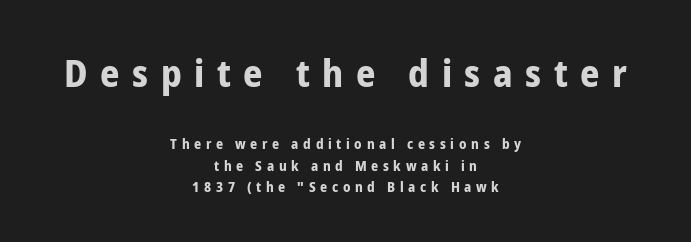
No word sits above an underline. Plenty of ink on the page — the face is bold. The face used here is proportionally spaced, like ordinary book or web type. Is there much room between lines? A standard amount, neither cramped nor airy.
